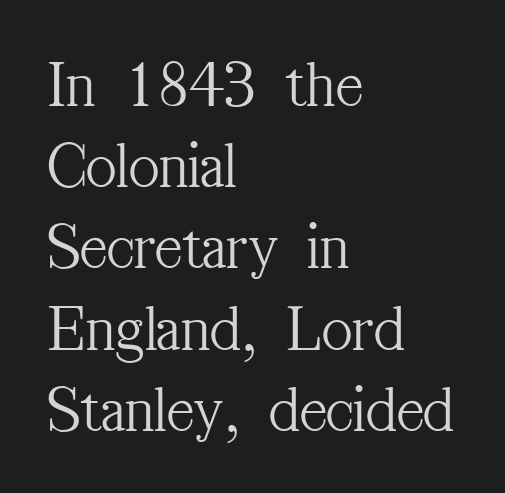
Students, note that the glyphs here touch the page at normal intervals. Looks like regular typesetting: each glyph gets only the width it needs. These lines stack with their left ends in a neat column. Observe the serifs anchoring each vertical stroke in this sample. This rendering features lettering with no underline.
